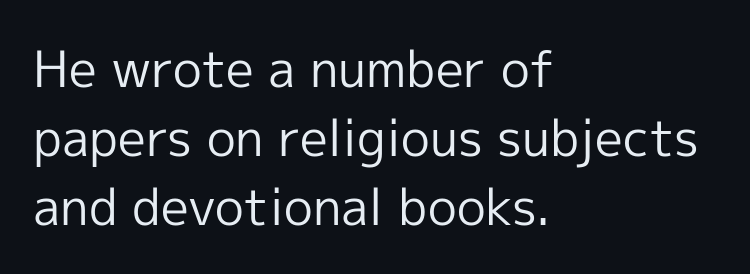
Q: Is the text bold? A: No.
Q: Is the text italic (slanted)? A: No, it is upright.
Q: Is the typeface a serif or a sans-serif typeface? A: Sans-serif.
Q: Is the text underlined? A: No.
Q: How is the paragraph aligned? A: Left-aligned.
Q: Is the spacing between letters normal or unusually wide? A: Normal.
Q: Is the spacing between lines tight, normal or loose? A: Normal.
Q: Width (condensed, normal, or wide)? A: Normal.
Q: x-height? A: Medium.
Q: Monospaced? A: No.
